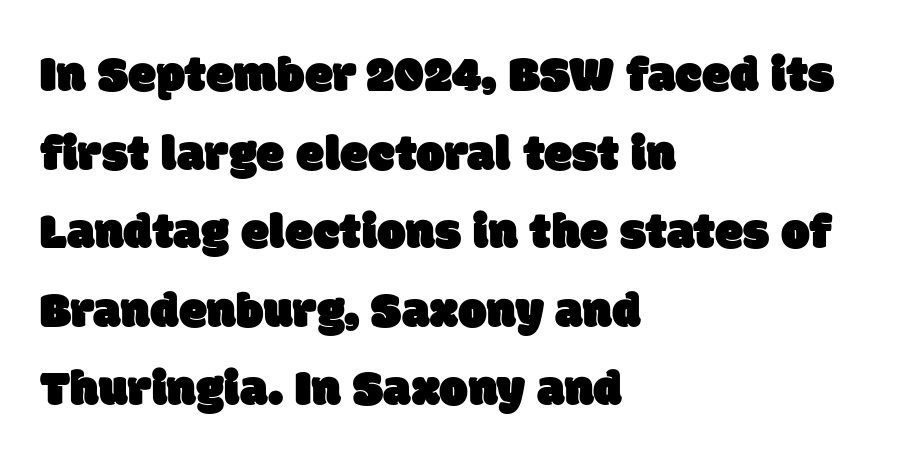
Q: Is the typeface a serif or a sans-serif typeface? A: Sans-serif.
Q: Is the text underlined? A: No.
Q: How is the paragraph aligned? A: Left-aligned.
Q: Is the spacing between letters normal or unusually wide? A: Normal.
Q: Is the spacing between lines tight, normal or loose? A: Normal.
Q: Width (condensed, normal, or wide)? A: Normal.
Q: Stroke contrast? A: Low.
Q: x-height? A: Large.
Q: Monospaced? A: No.
